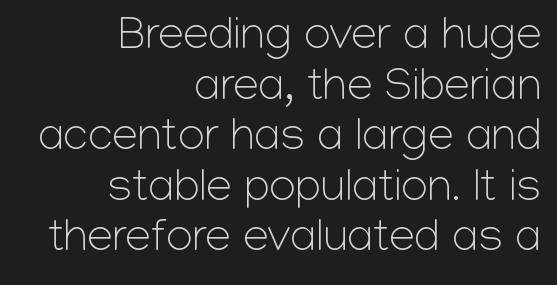
Students, note that the glyphs here touch the page at normal intervals. Note the varied advance widths — an 'i' is clearly narrower than an 'm'. This is roman type, the default non-slanted kind. Leading: reduced. No letter is thick-stroked: the sample isn't bold.
